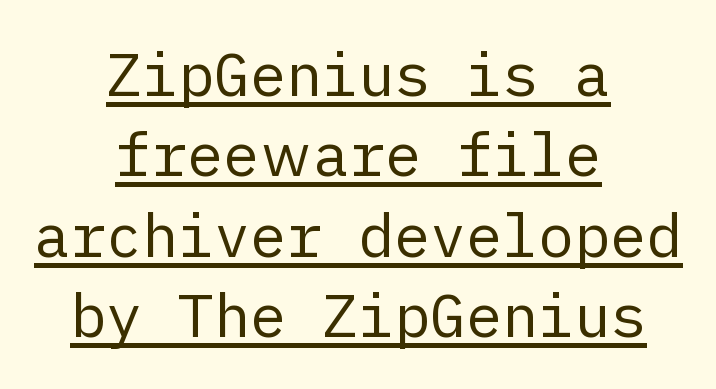
Q: Is the text bold? A: No.
Q: Is the text italic (slanted)? A: No, it is upright.
Q: Is the typeface a serif or a sans-serif typeface? A: Sans-serif.
Q: Is the text underlined? A: Yes.
Q: How is the paragraph aligned? A: Centered.
Q: Is the spacing between letters normal or unusually wide? A: Normal.
Q: Is the spacing between lines tight, normal or loose? A: Normal.
Q: Width (condensed, normal, or wide)? A: Normal.
Q: Stroke contrast? A: Low.
Q: x-height? A: Medium.
